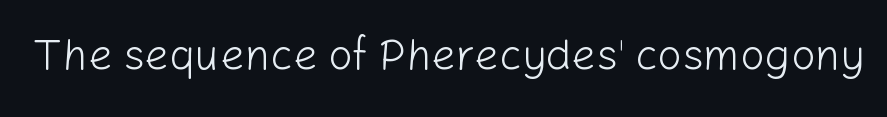
The image shows 43 px light sans-serif type, upright; set normal letter spacing, not underlined; low stroke contrast and a medium x-height.
